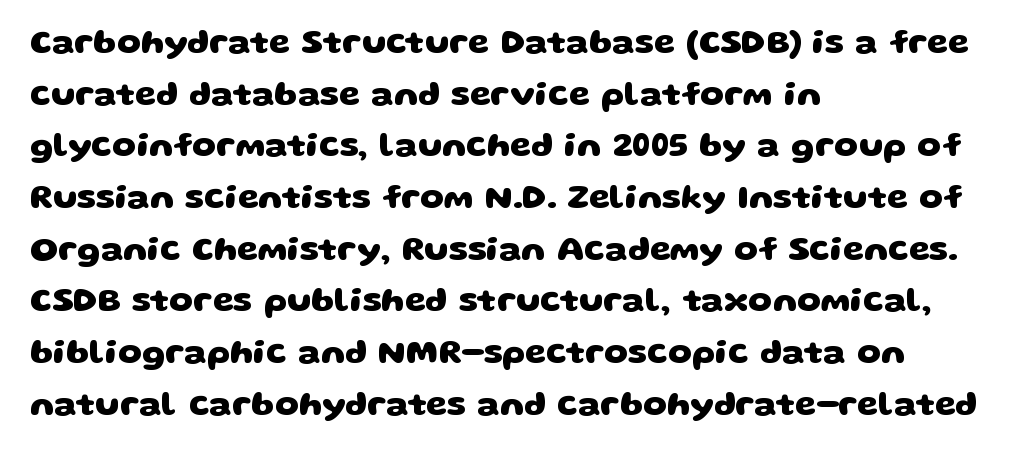
Compared with typical body copy, the letter spacing here is the same. Line beginnings align vertically; line endings do not. Reading down the column, the eye jumps a familiar distance to each next line. Honestly, there is no underline to notice here at all. Chunky letters — that's bold for sure. Here the designer chose a conventional face with non-uniform glyph widths.
